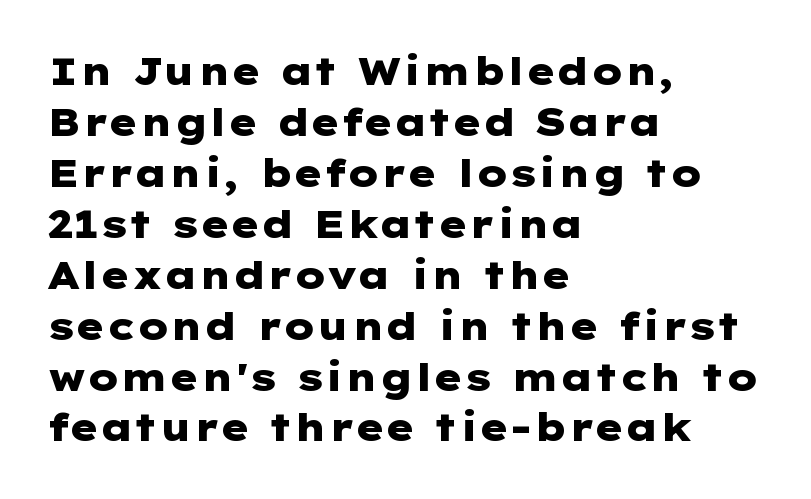
Which margin do the lines hug? The left one — the right edge is uneven. Letter spacing: default. Typesetter's note: full bold, strokes at maximum text heaviness. The space beneath each line is pristine and unruled. Examine the stroke ends and you'll find no serifs.
